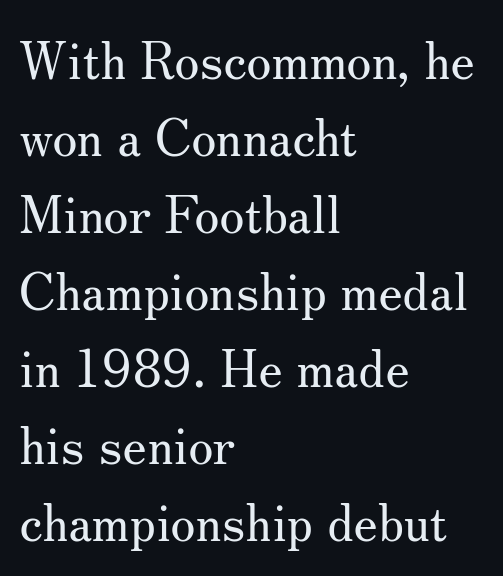
{"serif": "yes", "italic": "no", "bold": "no", "weight": "regular", "width": "normal", "stroke_contrast": "medium", "x_height": "small", "monospaced": "no", "underline": "no", "align": "left", "line_spacing": "normal", "line_spacing_ratio": 1.51, "letter_spacing": "normal", "letter_spacing_em": 0.0, "glyph_px": 51}
